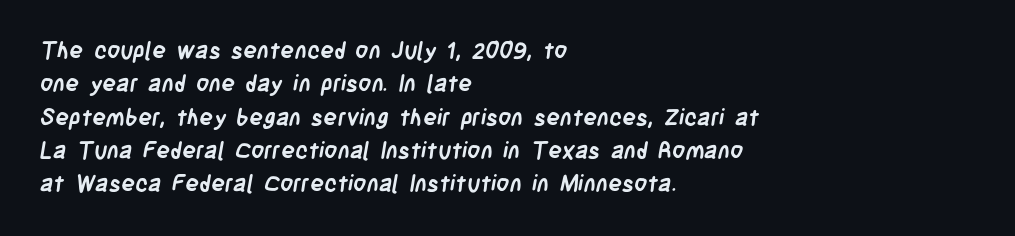
The image shows 23 px bold type; set left-aligned, normal line spacing (1.45x), normal letter spacing, not underlined.
